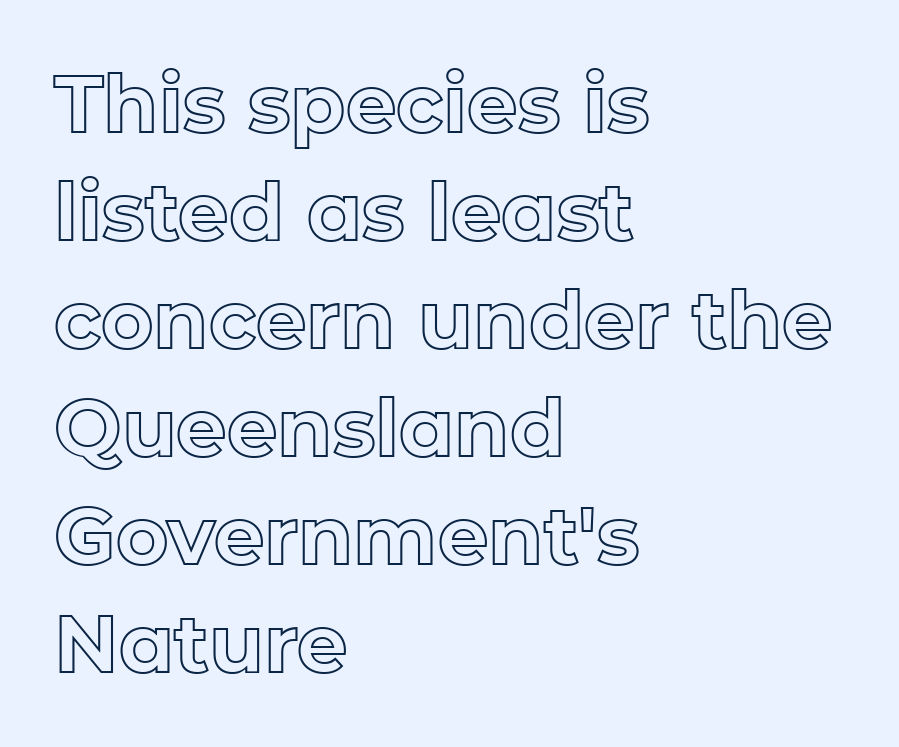
The image shows 80 px text type, upright; set left-aligned, normal line spacing (1.35x), normal letter spacing, not underlined; a medium x-height.
